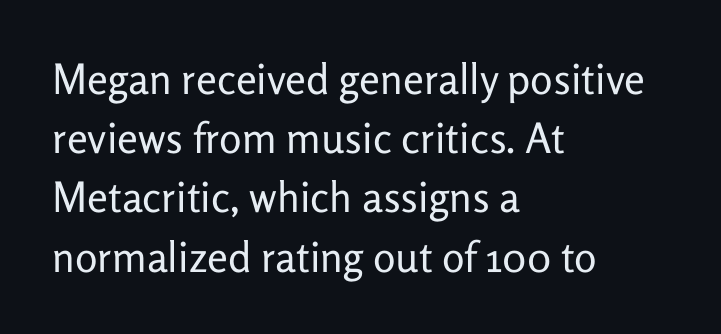
{"serif": "no", "italic": "no", "bold": "no", "weight": "regular", "width": "normal", "stroke_contrast": "low", "x_height": "medium", "monospaced": "no", "underline": "no", "align": "left", "line_spacing": "normal", "line_spacing_ratio": 1.41, "letter_spacing": "normal", "letter_spacing_em": 0.0, "glyph_px": 42}
